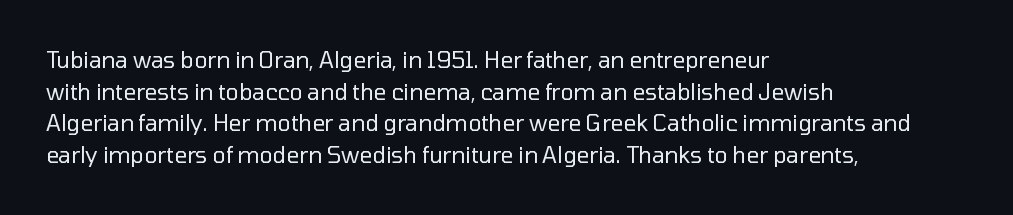
{"italic": "no", "bold": "no", "underline": "no", "align": "left", "line_spacing": "normal", "line_spacing_ratio": 1.44, "letter_spacing": "normal", "letter_spacing_em": 0.0, "glyph_px": 22}
